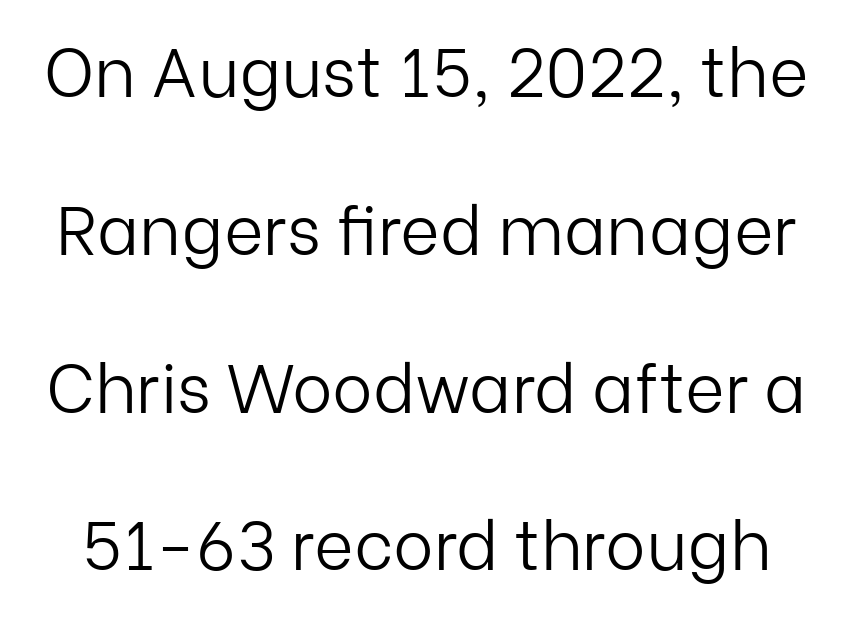
The image shows 68 px light sans-serif type, upright; set loose line spacing (2.32x), normal letter spacing, not underlined; low stroke contrast and a medium x-height.
